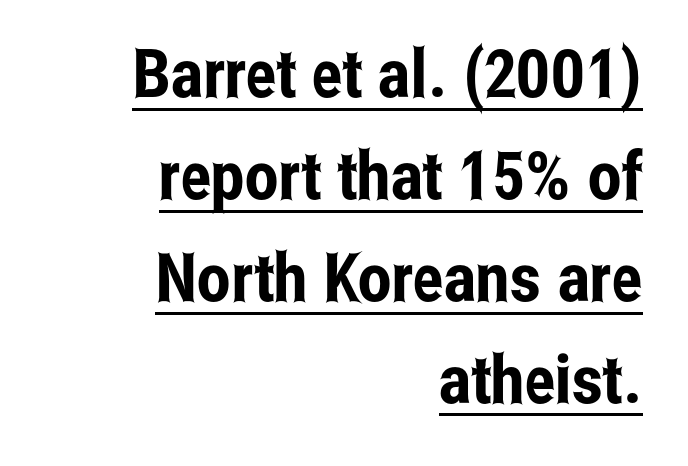
{"serif": "no", "italic": "no", "width": "condensed", "stroke_contrast": "low", "x_height": "medium", "monospaced": "no", "underline": "yes", "align": "right", "line_spacing": "normal", "line_spacing_ratio": 1.52, "letter_spacing": "normal", "letter_spacing_em": 0.0, "glyph_px": 67}
